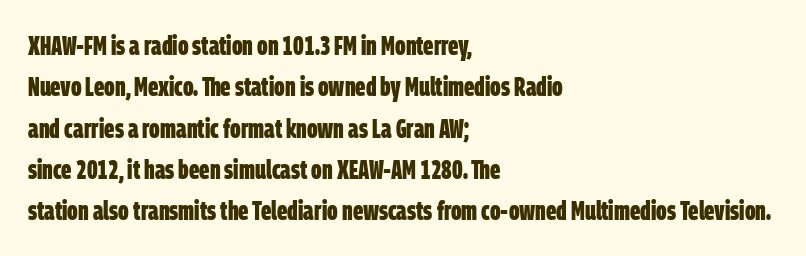
The image shows 27 px bold type; set left-aligned, normal line spacing (1.53x), normal letter spacing, not underlined.
